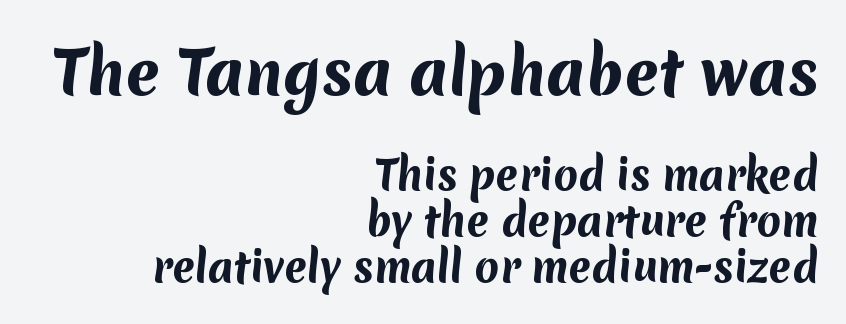
Right-aligned paragraph, ragged on the left. Block one is the big one; block two sits smaller underneath. Honestly, the letter spacing is just normal — you wouldn't notice it. The letters advance in unequal steps, a hallmark of proportional type. Leading is clearly below the norm, producing a dense column. Every letter is thick-stroked: bold, no question.
